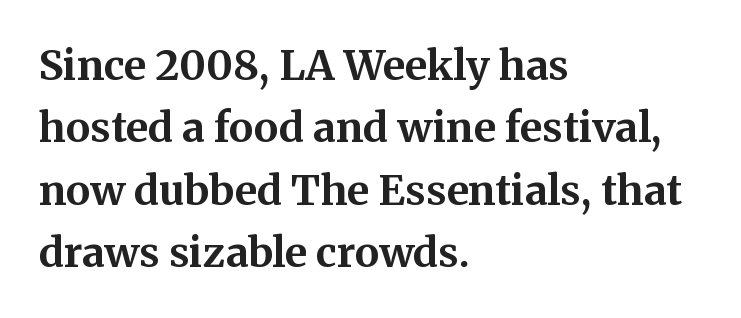
A dark, heavy texture on the line: the type is bold. Every stem runs plumb, perpendicular to the baseline. Just letters on the line, the space beneath them empty. The face used here is seriffed, in the tradition of book romans. Note the varied advance widths — an 'i' is clearly narrower than an 'm'.
